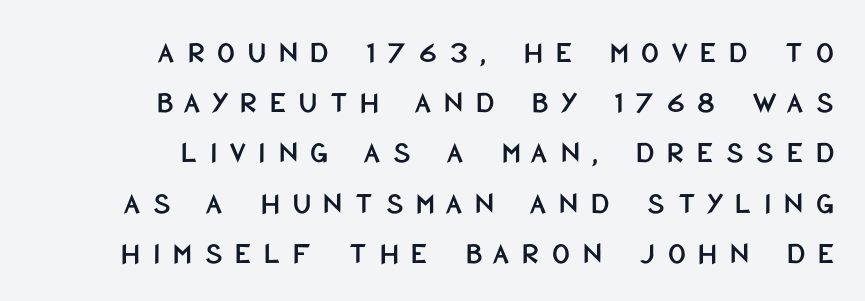
{"serif": "no", "italic": "no", "width": "condensed", "stroke_contrast": "low", "x_height": "large", "monospaced": "no", "underline": "no", "align": "right", "line_spacing": "normal", "line_spacing_ratio": 1.62, "letter_spacing": "wide", "letter_spacing_em": 0.41, "glyph_px": 31}
